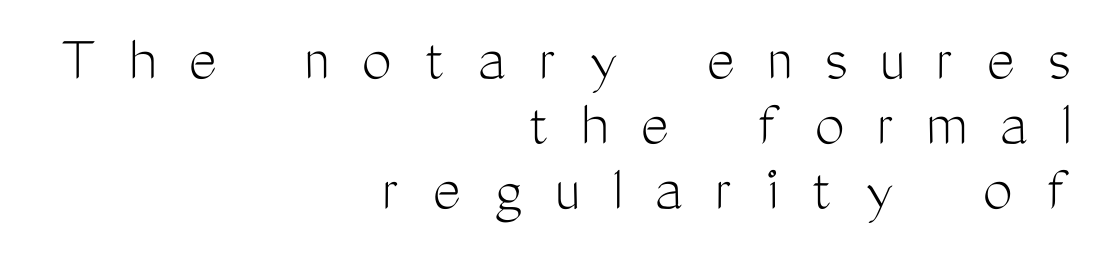
The image shows 67 px light, condensed sans-serif type, upright; set right-aligned, tight line spacing (0.97x), unusually wide letter spacing (+0.49 em), not underlined; medium stroke contrast and a medium x-height.
